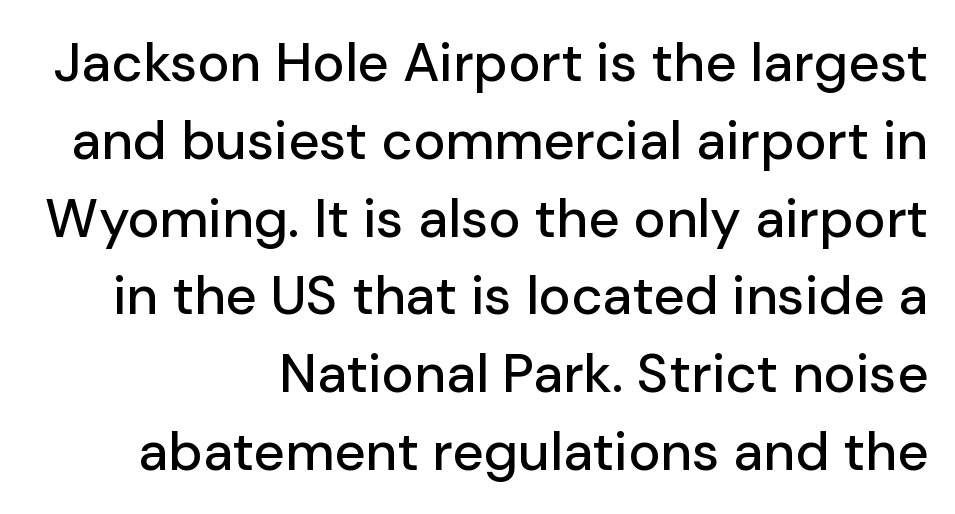
{"serif": "no", "italic": "no", "width": "normal", "stroke_contrast": "low", "x_height": "medium", "monospaced": "no", "underline": "no", "align": "right", "line_spacing": "normal", "line_spacing_ratio": 1.44, "letter_spacing": "normal", "letter_spacing_em": 0.0, "glyph_px": 54}
